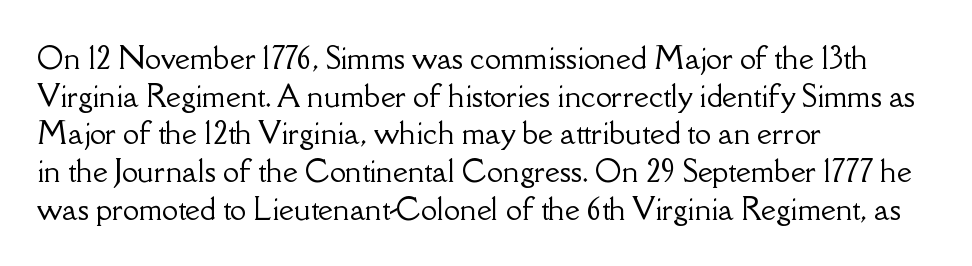
The image shows 29 px serif type, upright; set left-aligned, normal line spacing (1.3x), normal letter spacing, not underlined; low stroke contrast and a small x-height.
